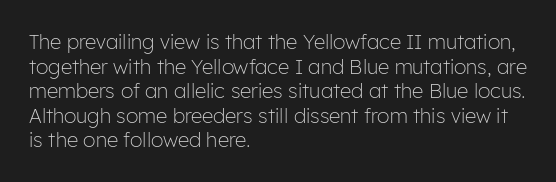
The image shows 20 px text type, upright; set left-aligned, line spacing 1.23x, normal letter spacing, not underlined.
